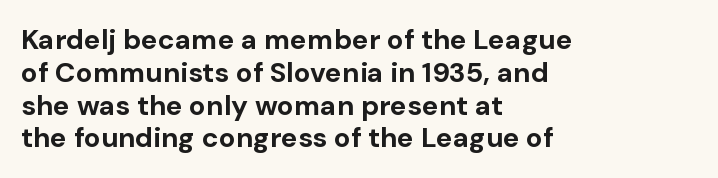
Q: Is the text bold? A: Yes.
Q: Is the text italic (slanted)? A: No, it is upright.
Q: Is the typeface a serif or a sans-serif typeface? A: Sans-serif.
Q: Is the text underlined? A: No.
Q: How is the paragraph aligned? A: Left-aligned.
Q: Is the spacing between letters normal or unusually wide? A: Normal.
Q: Width (condensed, normal, or wide)? A: Normal.
Q: Stroke contrast? A: Low.
Q: x-height? A: Medium.
Q: Monospaced? A: No.
